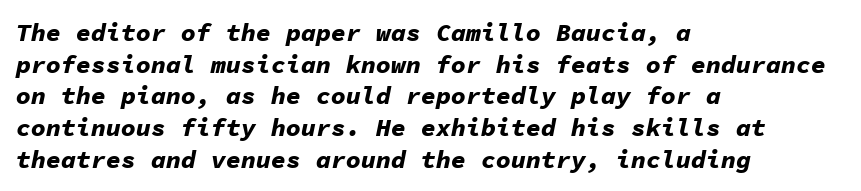
{"italic": "yes", "lean": "right", "slant_degrees": 11, "bold": "yes", "underline": "no", "align": "left", "line_spacing": "normal", "line_spacing_ratio": 1.27, "letter_spacing": "normal", "letter_spacing_em": 0.0, "glyph_px": 25}
